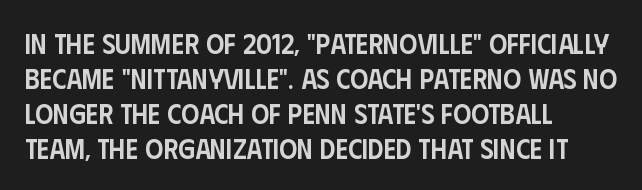
Q: Is the text bold? A: Semi-bold.
Q: Is the text italic (slanted)? A: No, it is upright.
Q: Is the typeface a serif or a sans-serif typeface? A: Sans-serif.
Q: Is the text underlined? A: No.
Q: How is the paragraph aligned? A: Left-aligned.
Q: Is the spacing between letters normal or unusually wide? A: Normal.
Q: Is the spacing between lines tight, normal or loose? A: Normal.
Q: Width (condensed, normal, or wide)? A: Condensed.
Q: Stroke contrast? A: Low.
Q: x-height? A: Large.
Q: Monospaced? A: No.
